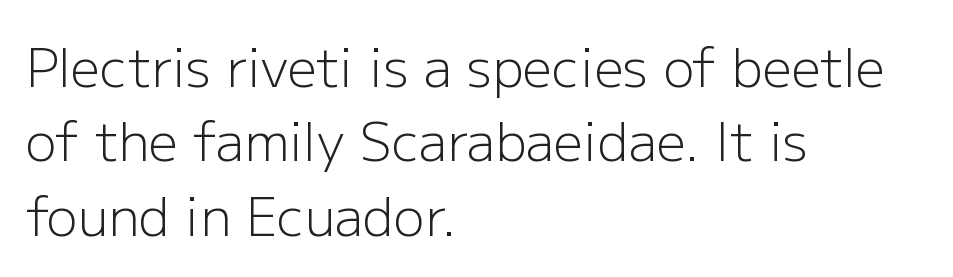
{"serif": "no", "italic": "no", "bold": "no", "weight": "light", "width": "normal", "stroke_contrast": "low", "x_height": "medium", "monospaced": "no", "underline": "no", "align": "left", "line_spacing": "normal", "line_spacing_ratio": 1.43, "letter_spacing": "normal", "letter_spacing_em": 0.0, "glyph_px": 52}
